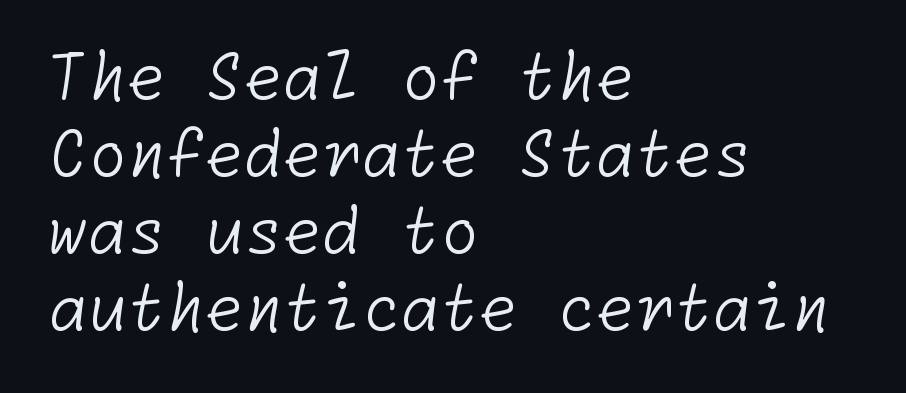
How are the letters spaced? Ordinarily, with no added tracking. Check the space under the baseline: it is left empty. A sans-serif font was chosen for this passage. These glyphs show unthickened strokes, regular width or finer. The ragged edge is on the right, which tells us the setting is flush left.
